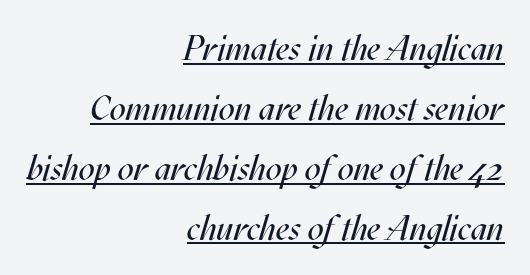
The image shows 35 px regular-weight, condensed type, italic (leaning right); set right-aligned, line spacing 1.71x, normal letter spacing, underlined; medium stroke contrast and a large x-height.
